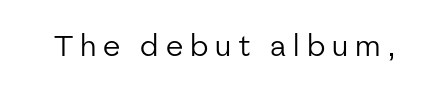
The image shows 29 px regular-weight sans-serif type, upright; set unusually wide letter spacing (+0.24 em), not underlined; low stroke contrast and a medium x-height.
